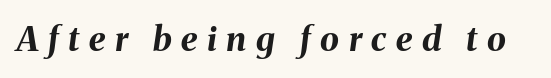
The image shows 34 px bold type, italic (leaning right); set unusually wide letter spacing (+0.28 em), not underlined; medium stroke contrast and a medium x-height.
